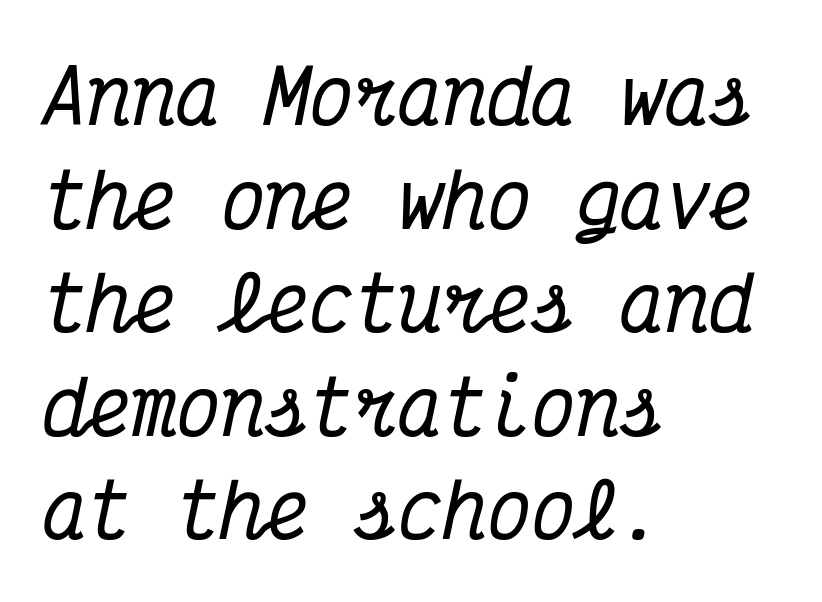
Every row of glyphs begins at an identical x-position on the left. You could count columns in this text — the font is strictly monospaced. Letterform terminals end in serifs throughout the passage. Descender tails drop into unmarked territory. Words appear dense and cohesive because spacing is normal.
